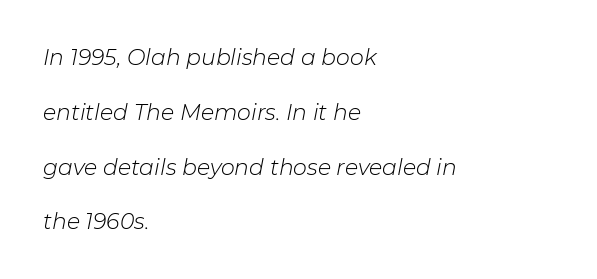
Left-aligned paragraph, ragged on the right. Is the letter spacing exaggerated? No — it looks like the ordinary default. The typeface has the unassuming heft of standard copy or less. The vertical gap from one line to the next is large. Only glyphs here, with clear space below each row. In terms of posture, this sample is oblique.
